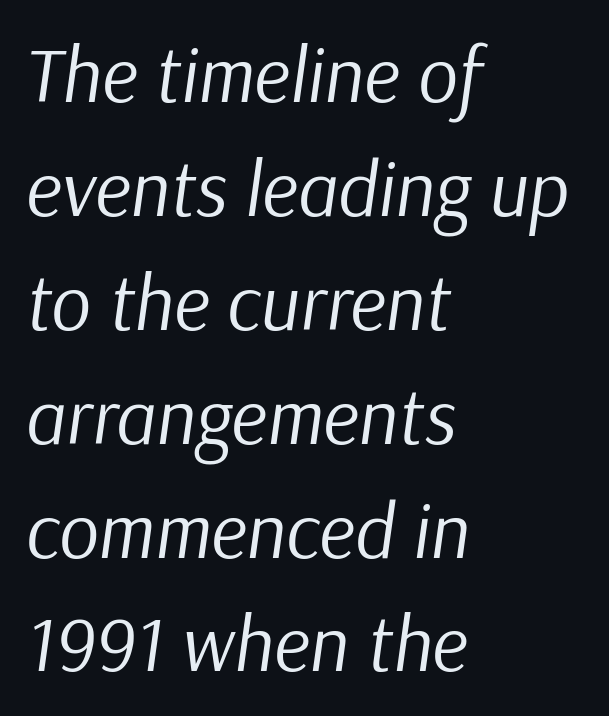
{"italic": "yes", "lean": "right", "slant_degrees": 9, "bold": "no", "weight": "regular", "width": "normal", "stroke_contrast": "low", "x_height": "medium", "monospaced": "no", "underline": "no", "align": "left", "line_spacing": "normal", "line_spacing_ratio": 1.46, "letter_spacing": "normal", "letter_spacing_em": 0.0, "glyph_px": 78}
